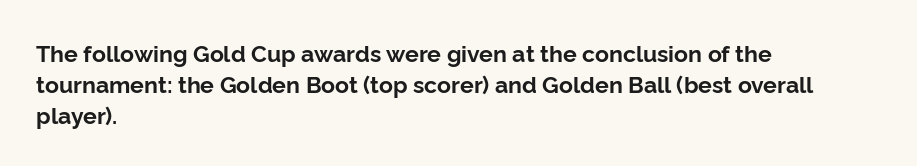
The image shows 23 px bold type, upright; set left-aligned, normal line spacing (1.34x), normal letter spacing, not underlined.
